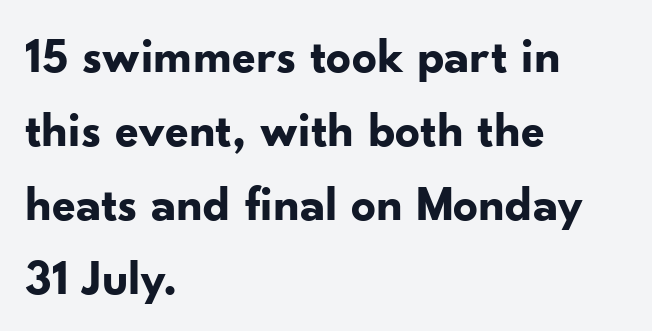
{"serif": "no", "italic": "no", "bold": "yes", "weight": "bold", "width": "normal", "stroke_contrast": "low", "x_height": "small", "monospaced": "no", "underline": "no", "align": "left", "line_spacing": "normal", "line_spacing_ratio": 1.51, "letter_spacing": "normal", "letter_spacing_em": 0.0, "glyph_px": 49}
